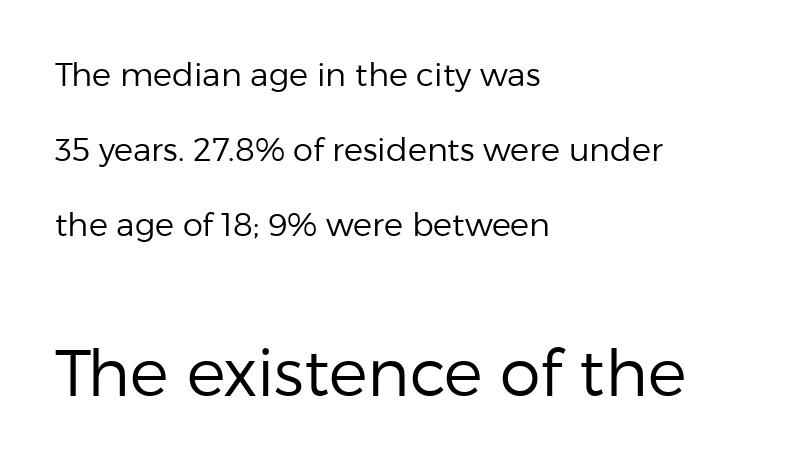
One glance says open: line gaps are wider than usual. The glyphs in this specimen are sans serif. Letters rest on an invisible, unmarked baseline. Nope, not italic — everything's standing straight.
